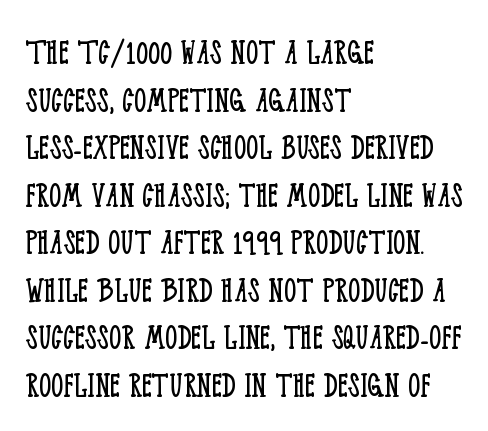
The image shows 39 px light, condensed serif type, upright; set left-aligned, line spacing 1.22x, normal letter spacing, not underlined; low stroke contrast and a large x-height.
